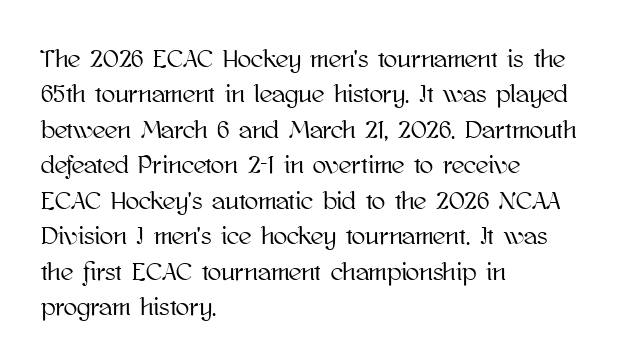
The line texture is even and compact thanks to regular tracking. Glance below the letters and you will spot only blank space. It's the straight-up-and-down kind of type. Each line starts at the same left margin while the right side varies. Reading down the column, the eye jumps a familiar distance to each next line.
